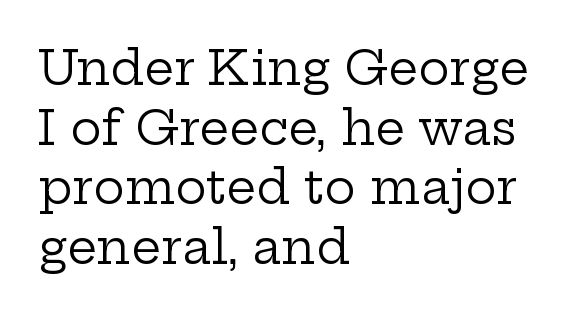
Q: Is the text bold? A: No.
Q: Is the text italic (slanted)? A: No, it is upright.
Q: Is the typeface a serif or a sans-serif typeface? A: Serif.
Q: Is the text underlined? A: No.
Q: How is the paragraph aligned? A: Left-aligned.
Q: Is the spacing between letters normal or unusually wide? A: Normal.
Q: Is the spacing between lines tight, normal or loose? A: Normal.
Q: Width (condensed, normal, or wide)? A: Wide.
Q: Stroke contrast? A: Low.
Q: x-height? A: Medium.
Q: Monospaced? A: No.
